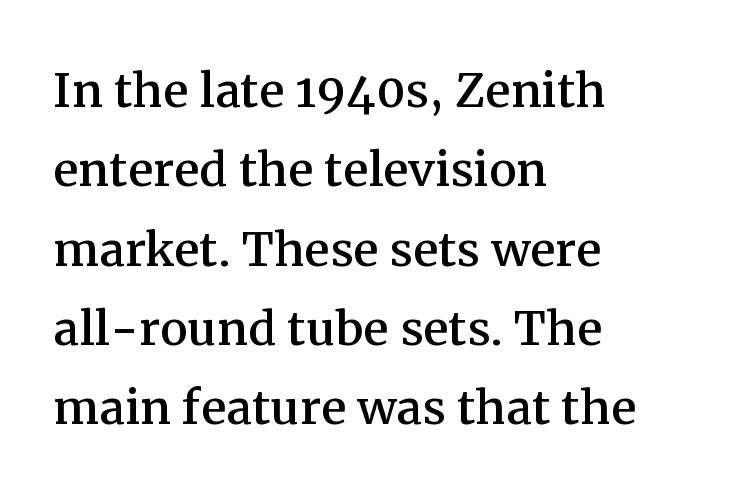
Q: Is the text italic (slanted)? A: No, it is upright.
Q: Is the typeface a serif or a sans-serif typeface? A: Serif.
Q: Is the text underlined? A: No.
Q: How is the paragraph aligned? A: Left-aligned.
Q: Is the spacing between letters normal or unusually wide? A: Normal.
Q: Is the spacing between lines tight, normal or loose? A: Normal.
Q: Width (condensed, normal, or wide)? A: Normal.
Q: Stroke contrast? A: Medium.
Q: x-height? A: Medium.
Q: Monospaced? A: No.
